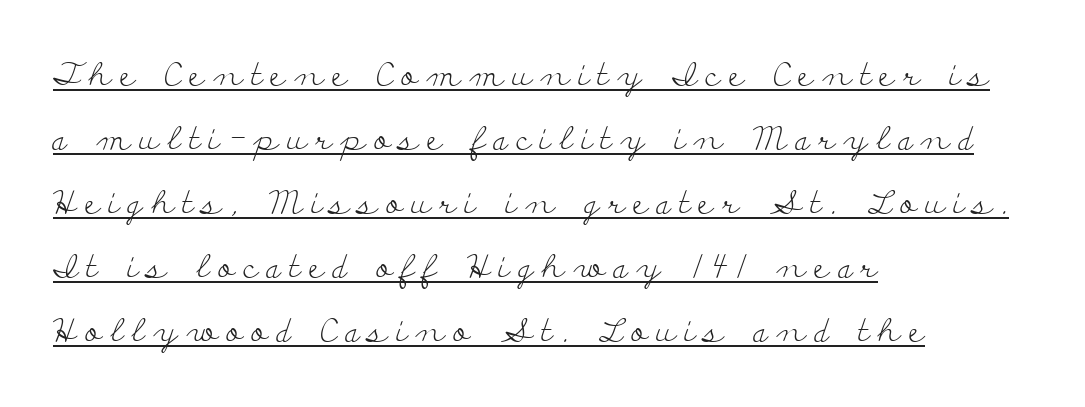
The image shows 32 px light, wide serif type; set left-aligned, loose line spacing (2.0x), unusually wide letter spacing (+0.27 em), underlined; low stroke contrast and a small x-height.
